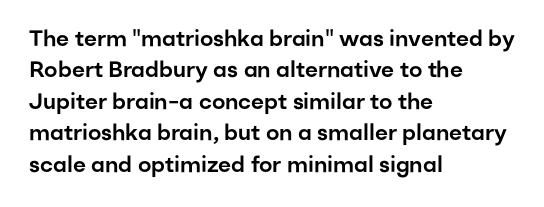
{"italic": "no", "underline": "no", "align": "left", "line_spacing": "normal", "line_spacing_ratio": 1.43, "letter_spacing": "normal", "letter_spacing_em": 0.0, "glyph_px": 22}
